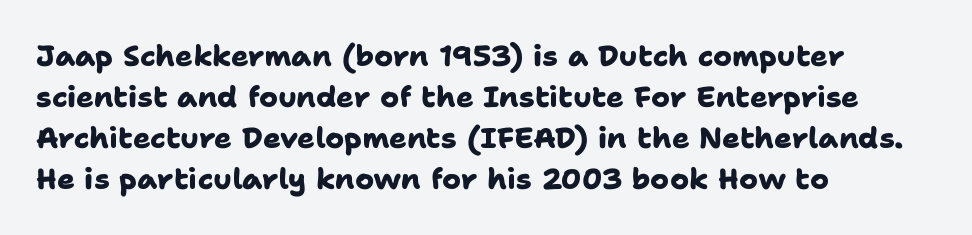
The image shows 29 px heavy sans-serif type; set left-aligned, normal line spacing (1.41x), normal letter spacing, not underlined; low stroke contrast and a medium x-height.
